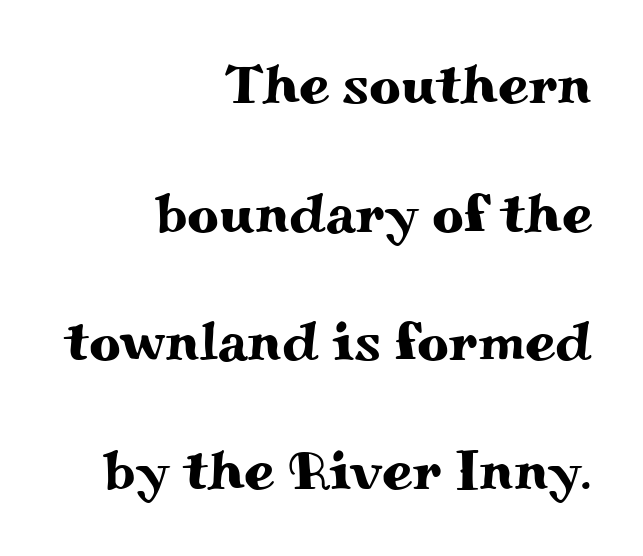
Q: Is the text italic (slanted)? A: No, it is upright.
Q: Is the typeface a serif or a sans-serif typeface? A: Serif.
Q: Is the text underlined? A: No.
Q: How is the paragraph aligned? A: Right-aligned.
Q: Is the spacing between letters normal or unusually wide? A: Normal.
Q: Is the spacing between lines tight, normal or loose? A: Loose.
Q: Width (condensed, normal, or wide)? A: Wide.
Q: Stroke contrast? A: Medium.
Q: x-height? A: Small.
Q: Monospaced? A: No.
